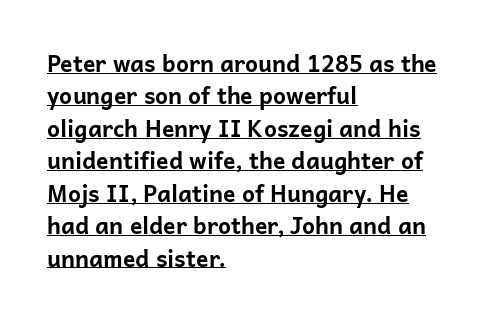
Q: Is the text bold? A: Yes.
Q: Is the text italic (slanted)? A: No, it is upright.
Q: Is the text underlined? A: Yes.
Q: How is the paragraph aligned? A: Left-aligned.
Q: Is the spacing between letters normal or unusually wide? A: Normal.
Q: Is the spacing between lines tight, normal or loose? A: Normal.
